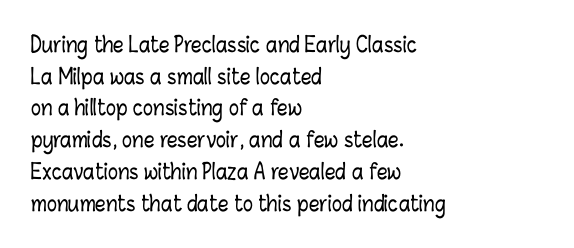
{"italic": "no", "underline": "no", "align": "left", "line_spacing": "normal", "line_spacing_ratio": 1.51, "letter_spacing": "normal", "letter_spacing_em": 0.0, "glyph_px": 21}
